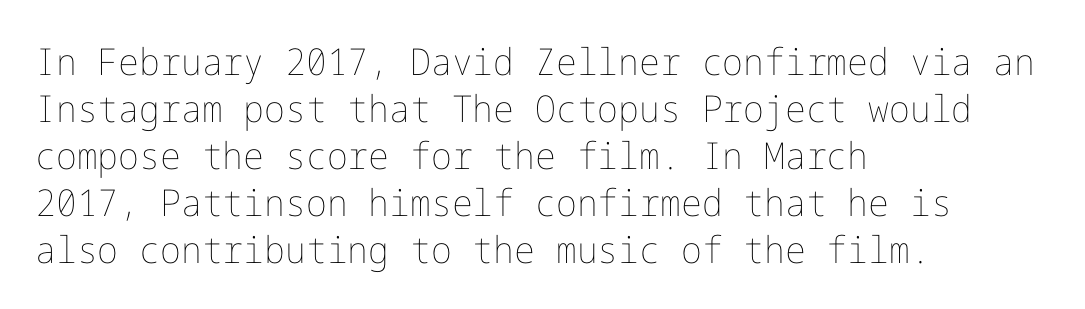
Q: Is the text bold? A: No.
Q: Is the text italic (slanted)? A: No, it is upright.
Q: Is the text underlined? A: No.
Q: How is the paragraph aligned? A: Left-aligned.
Q: Is the spacing between letters normal or unusually wide? A: Normal.
Q: Is the spacing between lines tight, normal or loose? A: Normal.
Q: Width (condensed, normal, or wide)? A: Normal.
Q: Stroke contrast? A: Low.
Q: x-height? A: Medium.
